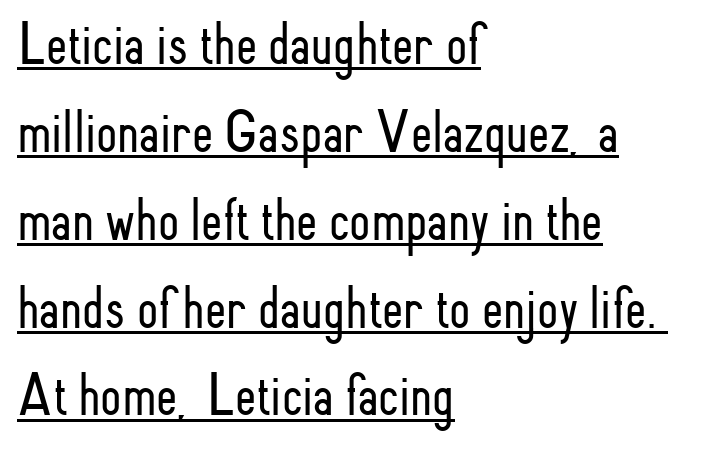
The image shows 61 px light, condensed sans-serif type, upright; set left-aligned, normal line spacing (1.44x), normal letter spacing, underlined; low stroke contrast and a small x-height.
